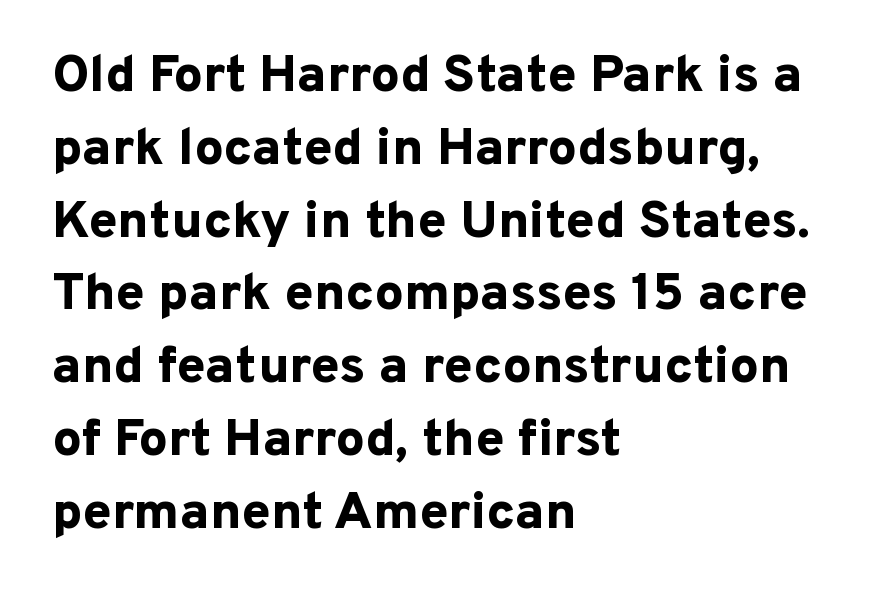
The image shows 52 px bold sans-serif type, upright; set left-aligned, normal line spacing (1.4x), normal letter spacing, not underlined; low stroke contrast and a medium x-height.
